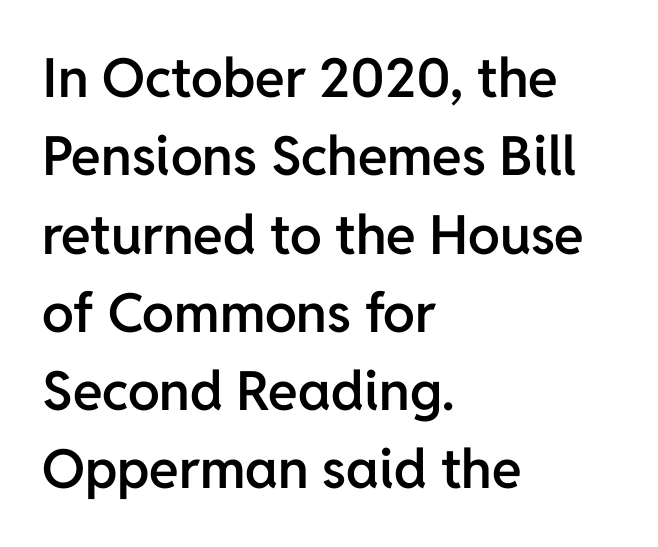
{"serif": "no", "italic": "no", "bold": "semi", "weight": "semibold", "width": "normal", "stroke_contrast": "low", "x_height": "medium", "monospaced": "no", "underline": "no", "align": "left", "line_spacing": "normal", "line_spacing_ratio": 1.45, "letter_spacing": "normal", "letter_spacing_em": 0.0, "glyph_px": 54}
